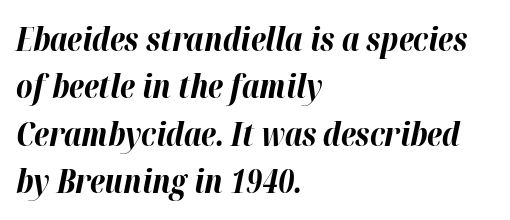
{"italic": "yes", "lean": "right", "slant_degrees": 12, "bold": "yes", "weight": "bold", "width": "normal", "stroke_contrast": "high", "x_height": "medium", "monospaced": "no", "underline": "no", "align": "left", "line_spacing": "normal", "line_spacing_ratio": 1.48, "letter_spacing": "normal", "letter_spacing_em": 0.0, "glyph_px": 32}
